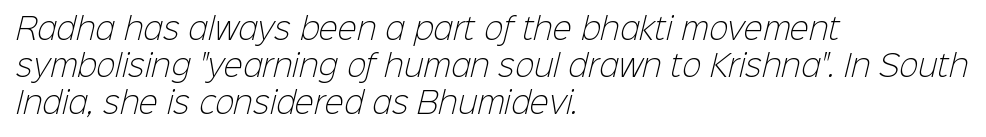
Q: Is the text bold? A: No.
Q: Is the typeface a serif or a sans-serif typeface? A: Sans-serif.
Q: Is the text underlined? A: No.
Q: How is the paragraph aligned? A: Left-aligned.
Q: Is the spacing between letters normal or unusually wide? A: Normal.
Q: Is the spacing between lines tight, normal or loose? A: Normal.
Q: Width (condensed, normal, or wide)? A: Normal.
Q: Stroke contrast? A: Low.
Q: x-height? A: Medium.
Q: Monospaced? A: No.
